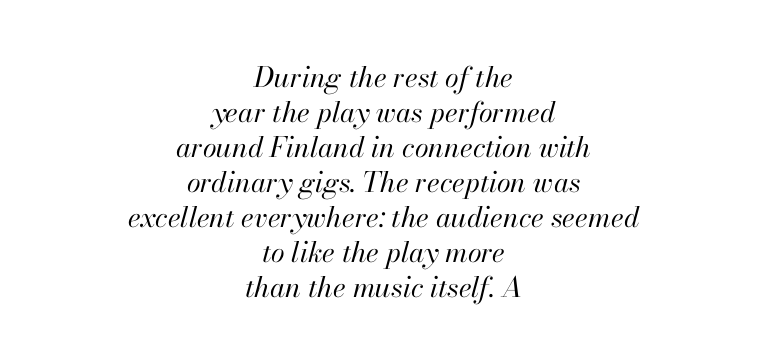
{"italic": "yes", "lean": "right", "slant_degrees": 13, "bold": "no", "weight": "regular", "width": "normal", "stroke_contrast": "high", "x_height": "small", "monospaced": "no", "underline": "no", "align": "center", "line_spacing": "normal", "line_spacing_ratio": 1.25, "letter_spacing": "normal", "letter_spacing_em": 0.0, "glyph_px": 28}
